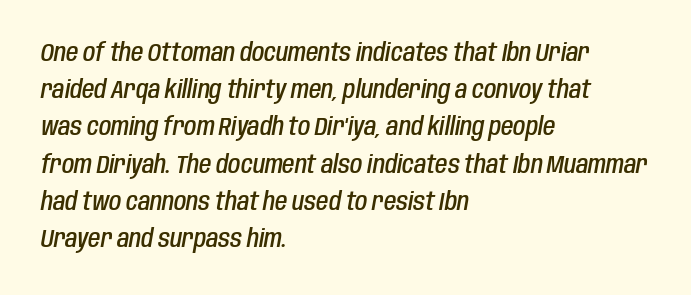
Q: Is the text bold? A: Semi-bold.
Q: Is the text italic (slanted)? A: Yes, it leans right by about 10 degrees.
Q: Is the text underlined? A: No.
Q: How is the paragraph aligned? A: Left-aligned.
Q: Is the spacing between letters normal or unusually wide? A: Normal.
Q: Is the spacing between lines tight, normal or loose? A: Normal.
